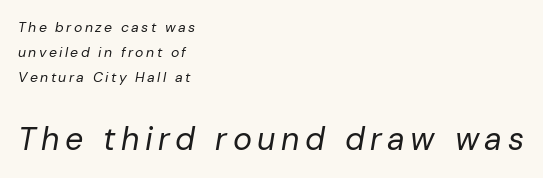
{"italic": "yes", "lean": "right", "slant_degrees": 10, "bold": "no", "weight": "regular", "width": "normal", "stroke_contrast": "low", "x_height": "medium", "monospaced": "no", "underline": "no", "align": "left", "line_spacing_ratio": 1.77, "larger_block": "second", "size_ratio": 2.29, "glyph_px": 32}
